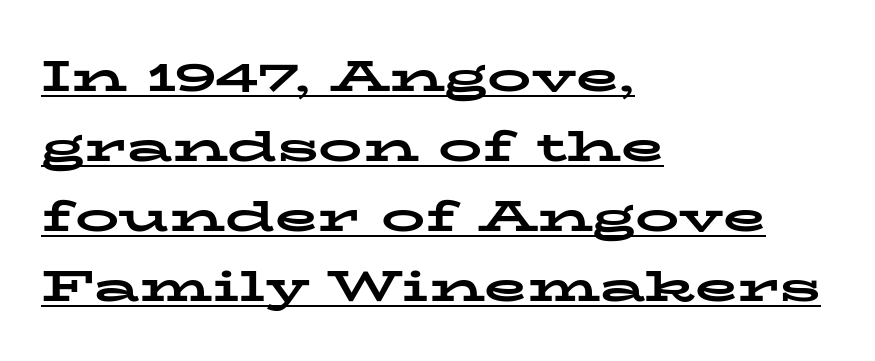
Q: Is the text bold? A: Yes.
Q: Is the text italic (slanted)? A: No, it is upright.
Q: Is the typeface a serif or a sans-serif typeface? A: Serif.
Q: Is the text underlined? A: Yes.
Q: How is the paragraph aligned? A: Left-aligned.
Q: Is the spacing between letters normal or unusually wide? A: Normal.
Q: Is the spacing between lines tight, normal or loose? A: Normal.
Q: Width (condensed, normal, or wide)? A: Wide.
Q: Stroke contrast? A: Low.
Q: x-height? A: Medium.
Q: Monospaced? A: No.
